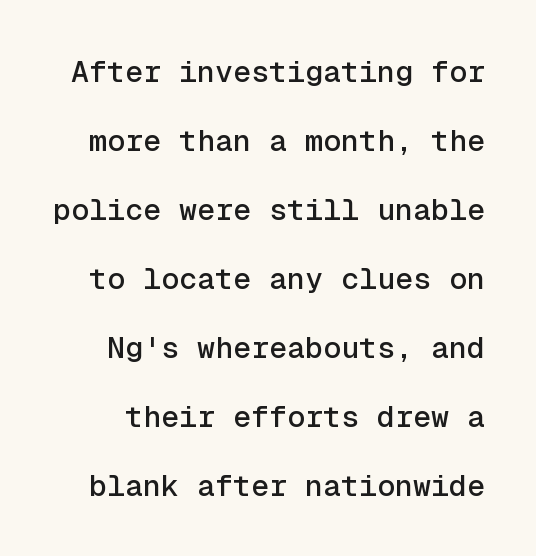
{"serif": "no", "italic": "no", "width": "normal", "x_height": "medium", "monospaced": "yes", "underline": "no", "line_spacing": "loose", "line_spacing_ratio": 2.3, "letter_spacing": "normal", "letter_spacing_em": 0.0, "glyph_px": 30}
